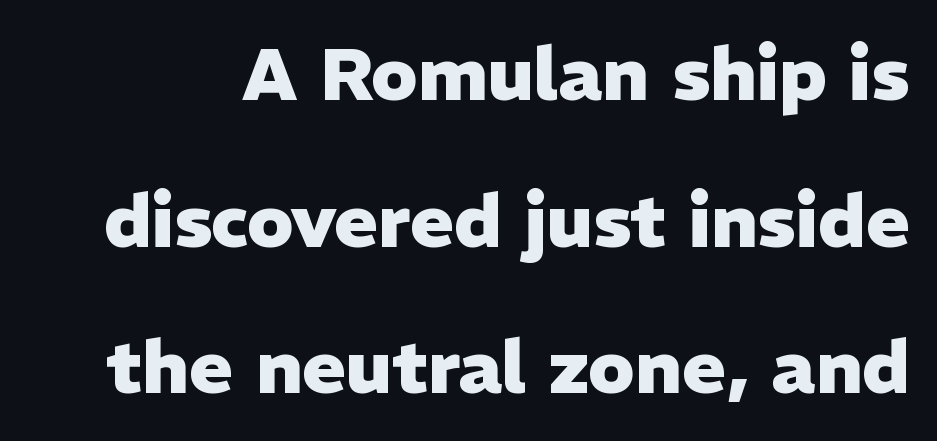
{"serif": "no", "italic": "no", "bold": "yes", "weight": "heavy", "width": "normal", "stroke_contrast": "low", "x_height": "medium", "monospaced": "no", "underline": "no", "line_spacing": "loose", "line_spacing_ratio": 1.98, "letter_spacing": "normal", "letter_spacing_em": 0.0, "glyph_px": 74}
